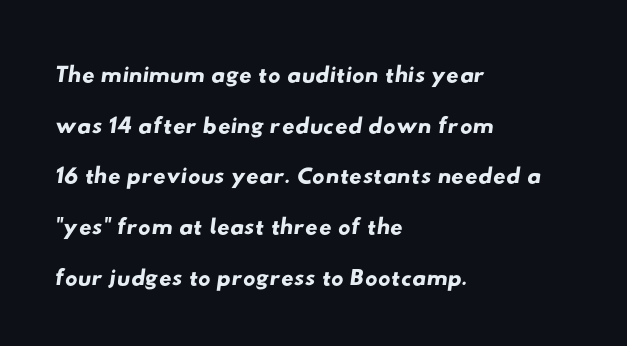
{"serif": "no", "width": "wide", "stroke_contrast": "low", "x_height": "small", "monospaced": "no", "underline": "no", "align": "left", "line_spacing": "normal", "line_spacing_ratio": 1.45, "letter_spacing": "normal", "letter_spacing_em": 0.0, "glyph_px": 35}
